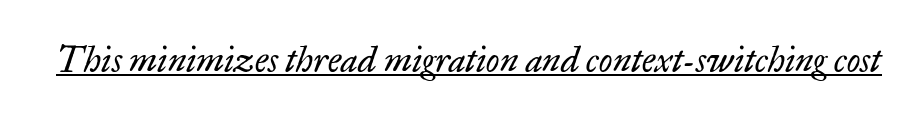
{"serif": "yes", "italic": "yes", "lean": "right", "slant_degrees": 17, "bold": "no", "weight": "regular", "width": "normal", "stroke_contrast": "low", "x_height": "small", "monospaced": "no", "underline": "yes", "letter_spacing": "normal", "letter_spacing_em": 0.0, "glyph_px": 35}
